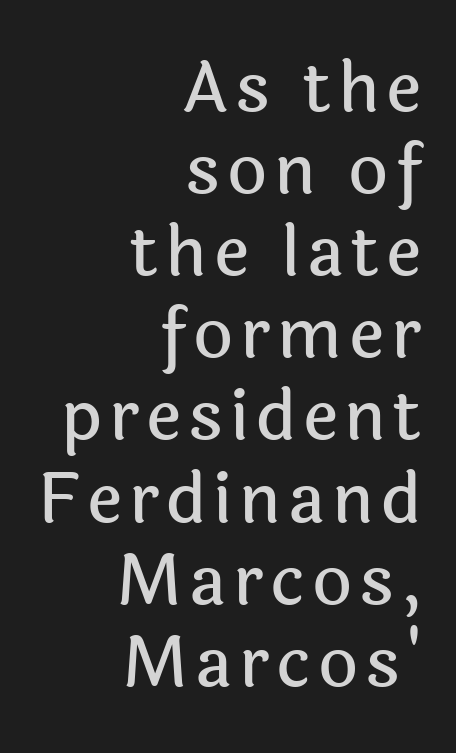
{"serif": "no", "italic": "no", "width": "normal", "x_height": "medium", "monospaced": "no", "underline": "no", "align": "right", "line_spacing_ratio": 1.19, "glyph_px": 69}
